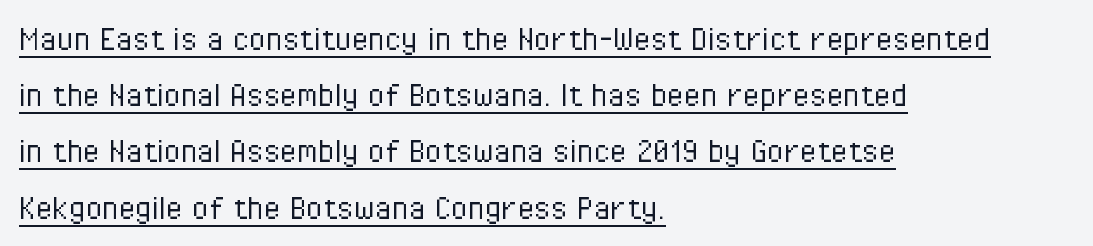
The image shows 38 px light, condensed sans-serif type, upright; set left-aligned, normal line spacing (1.48x), normal letter spacing, underlined; low stroke contrast and a medium x-height.
